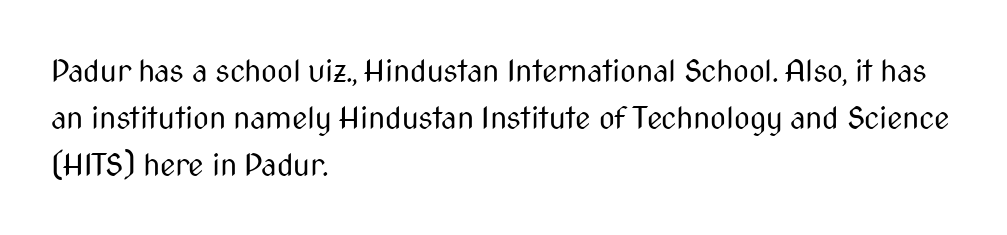
No extra ink here — the face is not bold. Looks like regular typesetting: each glyph gets only the width it needs. The zone under the glyphs is completely vacant. Quick note: not italic, upright. This is sans-serif lettering, the kind often seen on screens and signage.
